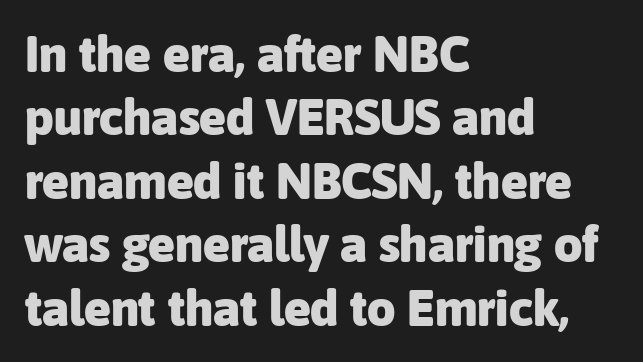
Q: Is the text bold? A: Yes.
Q: Is the text italic (slanted)? A: No, it is upright.
Q: Is the typeface a serif or a sans-serif typeface? A: Sans-serif.
Q: Is the text underlined? A: No.
Q: How is the paragraph aligned? A: Left-aligned.
Q: Is the spacing between letters normal or unusually wide? A: Normal.
Q: Is the spacing between lines tight, normal or loose? A: Normal.
Q: Width (condensed, normal, or wide)? A: Normal.
Q: Stroke contrast? A: Low.
Q: x-height? A: Medium.
Q: Monospaced? A: No.
